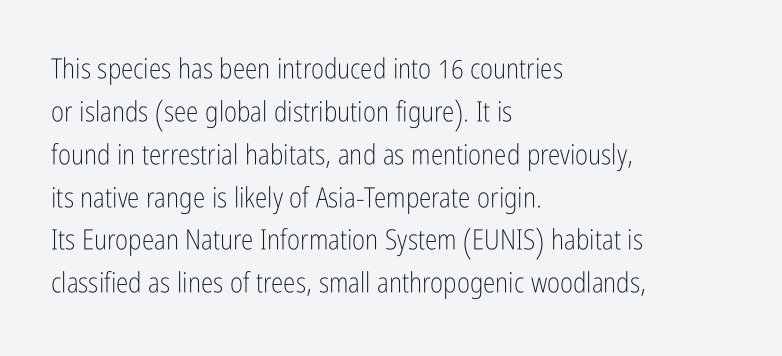
The image shows 28 px light, condensed sans-serif type, upright; set left-aligned, normal line spacing (1.53x), normal letter spacing, not underlined; low stroke contrast and a medium x-height.
